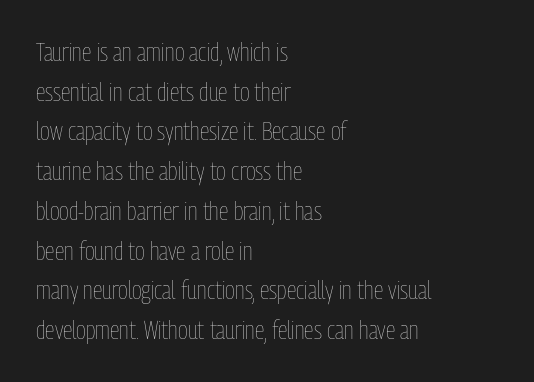
Q: Is the text bold? A: No.
Q: Is the text italic (slanted)? A: No, it is upright.
Q: Is the text underlined? A: No.
Q: How is the paragraph aligned? A: Left-aligned.
Q: Is the spacing between letters normal or unusually wide? A: Normal.
Q: Is the spacing between lines tight, normal or loose? A: Normal.
